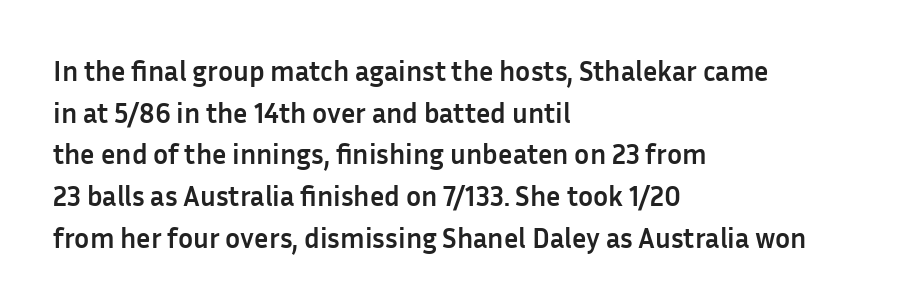
Each line starts at the same left margin while the right side varies. Stroke thickness is high; the sample reads as a true bold. The letters advance in unequal steps, a hallmark of proportional type. Students, observe: this is what conventionally led text looks like.
